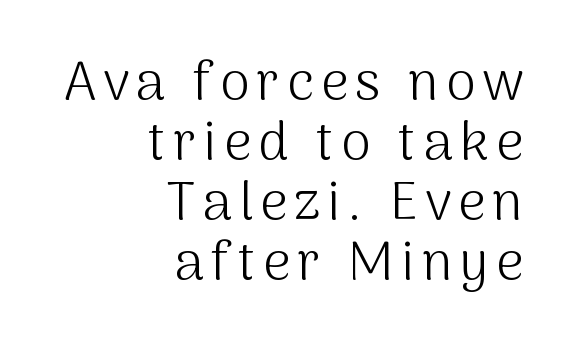
{"serif": "no", "italic": "no", "bold": "no", "weight": "light", "width": "normal", "stroke_contrast": "medium", "x_height": "medium", "monospaced": "no", "underline": "no", "align": "right", "line_spacing": "tight", "line_spacing_ratio": 1.11, "glyph_px": 54}
